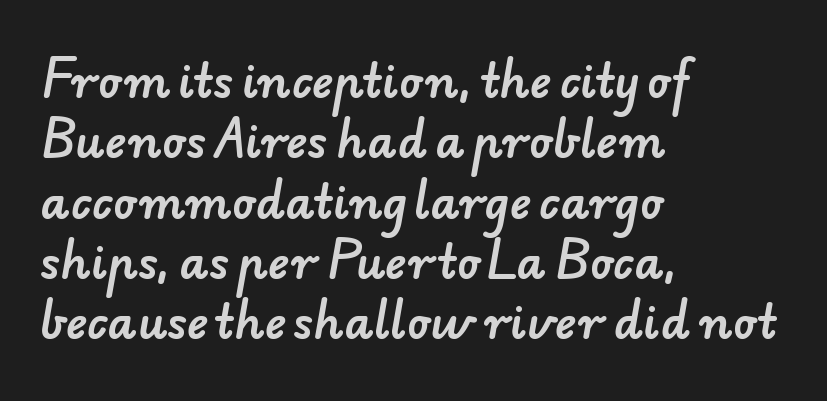
Q: Is the typeface a serif or a sans-serif typeface? A: Sans-serif.
Q: Is the text underlined? A: No.
Q: How is the paragraph aligned? A: Left-aligned.
Q: Is the spacing between letters normal or unusually wide? A: Normal.
Q: Is the spacing between lines tight, normal or loose? A: Normal.
Q: Width (condensed, normal, or wide)? A: Normal.
Q: Stroke contrast? A: Low.
Q: x-height? A: Small.
Q: Monospaced? A: No.
